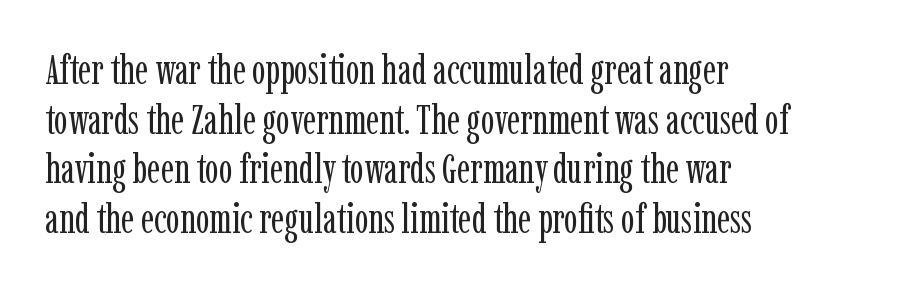
{"serif": "yes", "italic": "no", "bold": "no", "weight": "regular", "width": "condensed", "stroke_contrast": "low", "x_height": "medium", "monospaced": "no", "underline": "no", "align": "left", "line_spacing_ratio": 1.21, "letter_spacing": "normal", "letter_spacing_em": 0.0, "glyph_px": 41}
